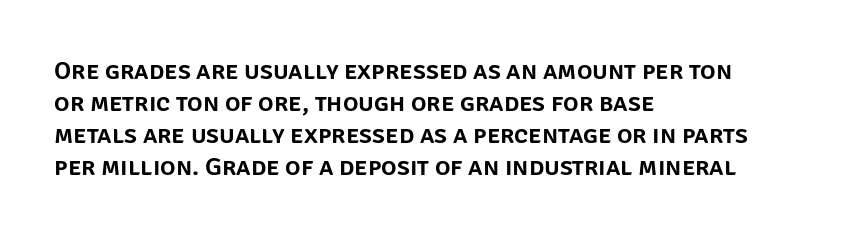
The image shows 26 px text type, upright; set left-aligned, line spacing 1.23x, normal letter spacing, not underlined.
